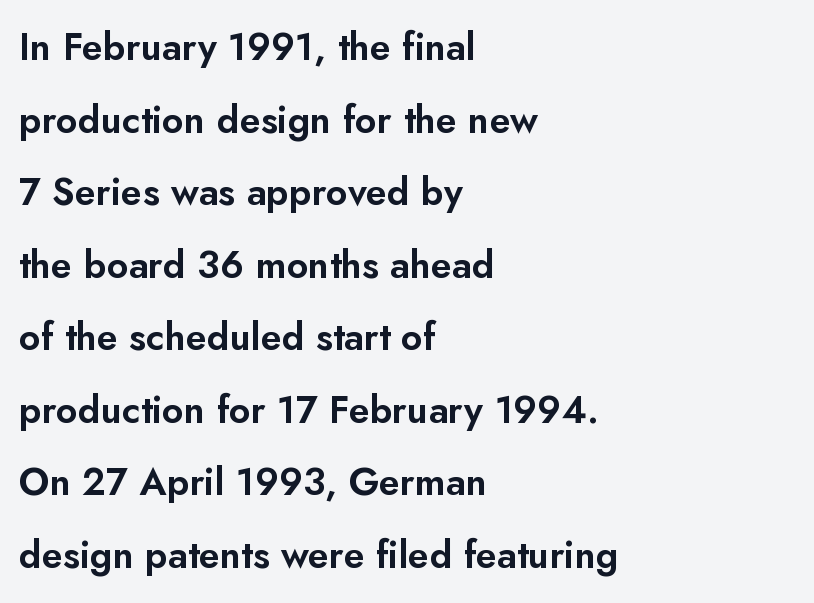
The setting favours the left margin, as ordinary paragraphs usually do. Italic? Not at all — the glyphs are vertical. Baseline-to-baseline distance is far greater than the letter height. A sans-serif font was chosen for this passage. Quick note: underline off. A typesetter would call this zero additional tracking.
